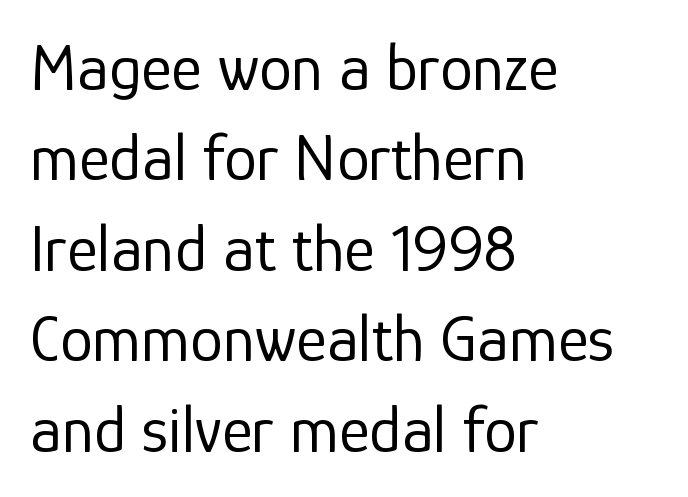
Q: Is the text bold? A: No.
Q: Is the text italic (slanted)? A: No, it is upright.
Q: Is the typeface a serif or a sans-serif typeface? A: Sans-serif.
Q: Is the text underlined? A: No.
Q: How is the paragraph aligned? A: Left-aligned.
Q: Is the spacing between letters normal or unusually wide? A: Normal.
Q: Is the spacing between lines tight, normal or loose? A: Normal.
Q: Width (condensed, normal, or wide)? A: Normal.
Q: Stroke contrast? A: Low.
Q: x-height? A: Medium.
Q: Monospaced? A: No.
